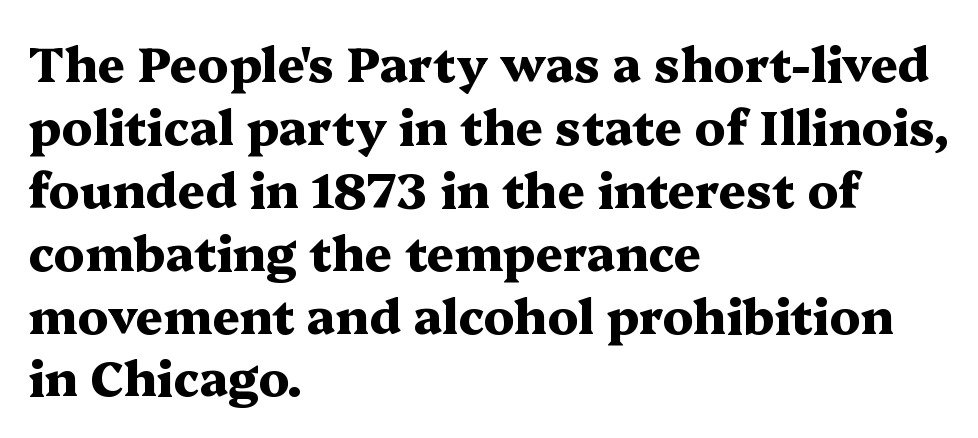
The image shows 48 px heavy, wide serif type, upright; set left-aligned, normal line spacing (1.31x), normal letter spacing, not underlined; medium stroke contrast and a medium x-height.
